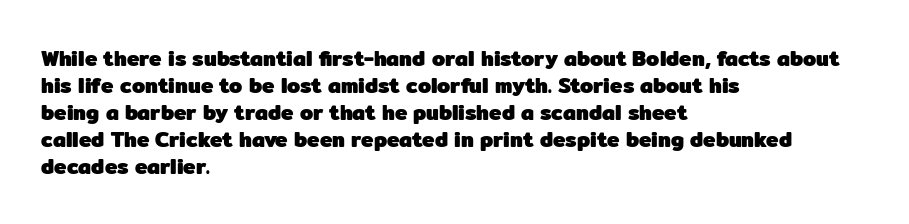
{"italic": "no", "bold": "yes", "underline": "no", "align": "left", "line_spacing": "normal", "line_spacing_ratio": 1.28, "letter_spacing": "normal", "letter_spacing_em": 0.0, "glyph_px": 21}
